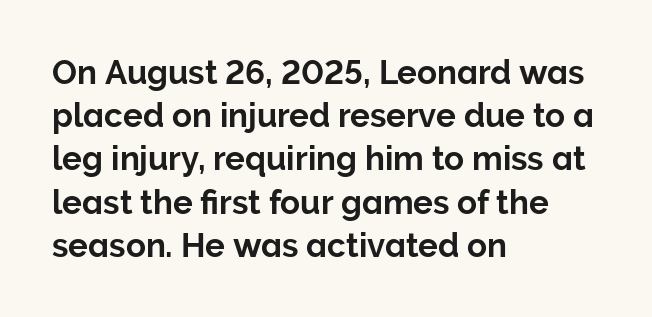
{"serif": "no", "italic": "no", "width": "normal", "stroke_contrast": "low", "x_height": "medium", "monospaced": "no", "underline": "no", "align": "left", "line_spacing": "normal", "line_spacing_ratio": 1.31, "letter_spacing": "normal", "letter_spacing_em": 0.0, "glyph_px": 33}
